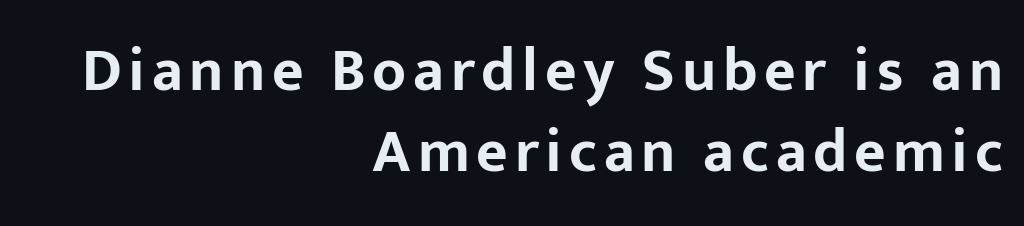
{"serif": "no", "italic": "no", "bold": "yes", "weight": "bold", "width": "normal", "stroke_contrast": "low", "x_height": "medium", "monospaced": "no", "underline": "no", "align": "right", "line_spacing": "normal", "line_spacing_ratio": 1.33, "glyph_px": 61}
